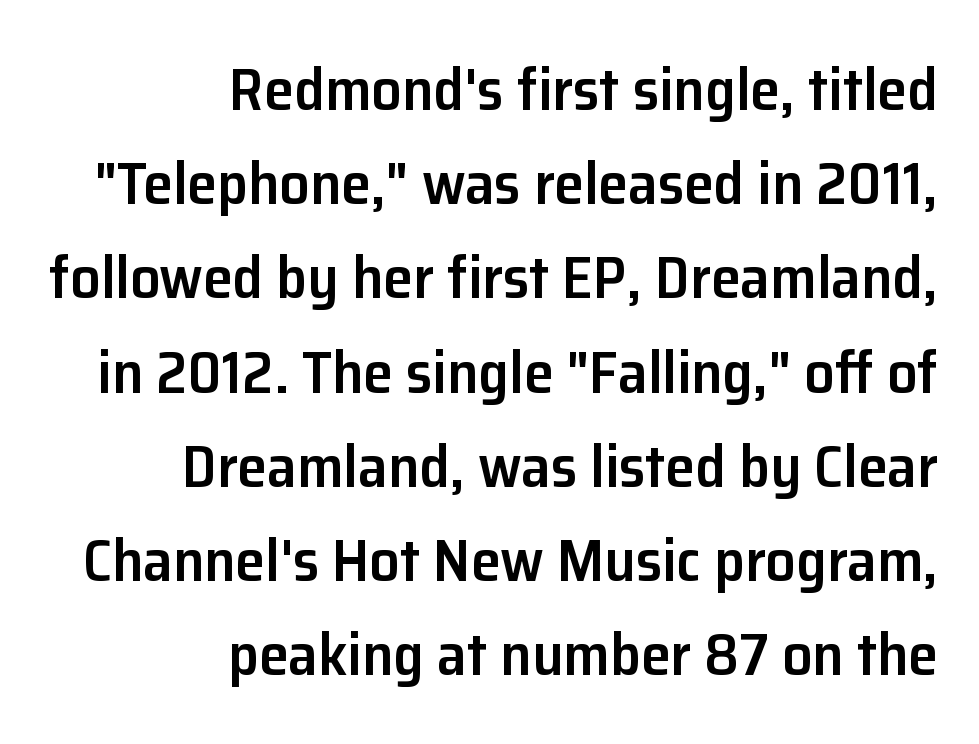
The image shows 60 px semibold sans-serif type, upright; set right-aligned, normal line spacing (1.57x), normal letter spacing, not underlined; low stroke contrast and a medium x-height.
